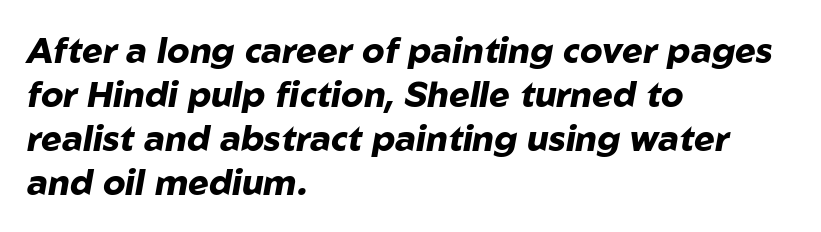
{"italic": "yes", "lean": "right", "slant_degrees": 10, "bold": "yes", "weight": "heavy", "width": "normal", "stroke_contrast": "low", "x_height": "medium", "monospaced": "no", "underline": "no", "align": "left", "line_spacing": "normal", "line_spacing_ratio": 1.26, "letter_spacing": "normal", "letter_spacing_em": 0.0, "glyph_px": 35}
